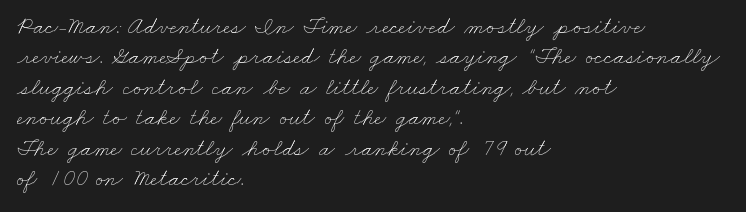
The image shows 24 px text type; set left-aligned, normal line spacing (1.27x), normal letter spacing, not underlined.
